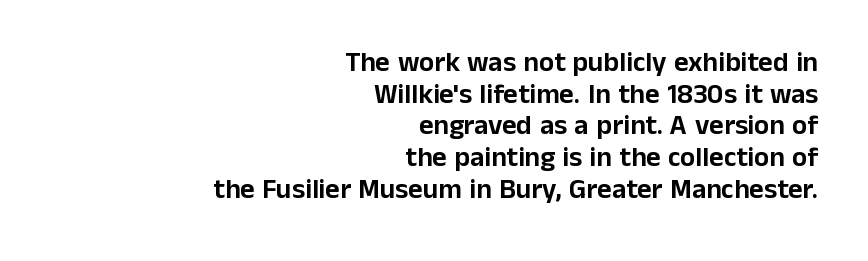
Q: Is the text italic (slanted)? A: No, it is upright.
Q: Is the typeface a serif or a sans-serif typeface? A: Sans-serif.
Q: Is the text underlined? A: No.
Q: How is the paragraph aligned? A: Right-aligned.
Q: Is the spacing between letters normal or unusually wide? A: Normal.
Q: Is the spacing between lines tight, normal or loose? A: Tight.
Q: Width (condensed, normal, or wide)? A: Normal.
Q: Stroke contrast? A: Low.
Q: x-height? A: Medium.
Q: Monospaced? A: No.
